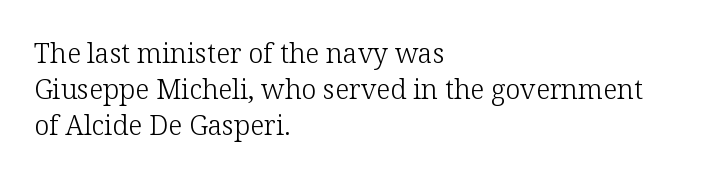
{"italic": "no", "bold": "no", "underline": "no", "align": "left", "line_spacing": "normal", "line_spacing_ratio": 1.34, "letter_spacing": "normal", "letter_spacing_em": 0.0, "glyph_px": 27}
